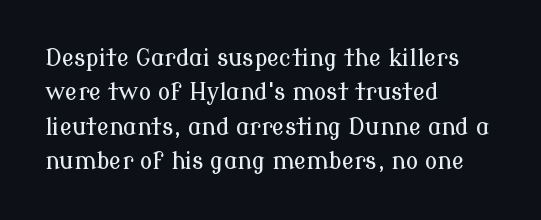
Q: Is the text italic (slanted)? A: No, it is upright.
Q: Is the text underlined? A: No.
Q: How is the paragraph aligned? A: Left-aligned.
Q: Is the spacing between letters normal or unusually wide? A: Normal.
Q: Is the spacing between lines tight, normal or loose? A: Normal.
